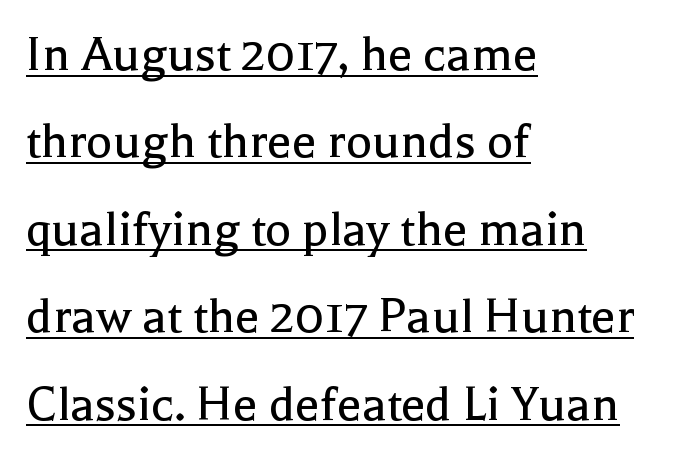
Q: Is the text bold? A: No.
Q: Is the text italic (slanted)? A: No, it is upright.
Q: Is the typeface a serif or a sans-serif typeface? A: Serif.
Q: Is the text underlined? A: Yes.
Q: How is the paragraph aligned? A: Left-aligned.
Q: Is the spacing between letters normal or unusually wide? A: Normal.
Q: Is the spacing between lines tight, normal or loose? A: Normal.
Q: Width (condensed, normal, or wide)? A: Normal.
Q: x-height? A: Medium.
Q: Monospaced? A: No.
